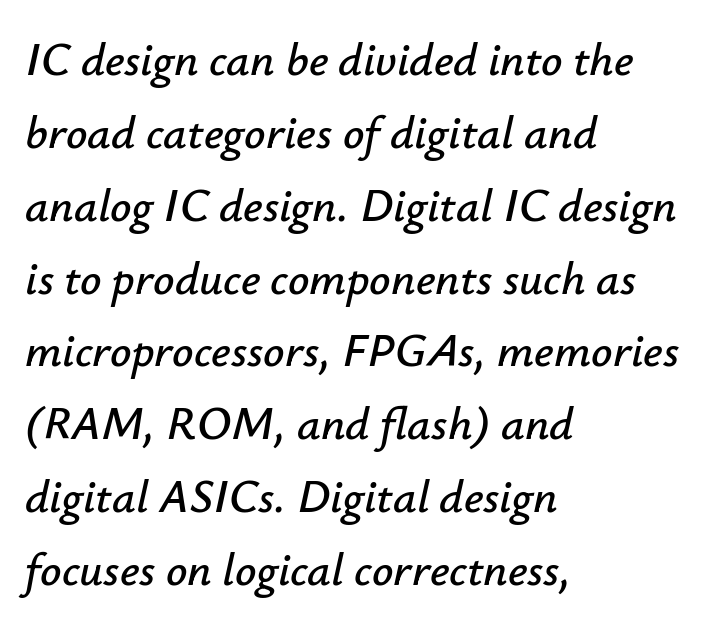
The image shows 47 px text type, italic (leaning right); set left-aligned, normal line spacing (1.55x), normal letter spacing, not underlined; low stroke contrast and a small x-height.
